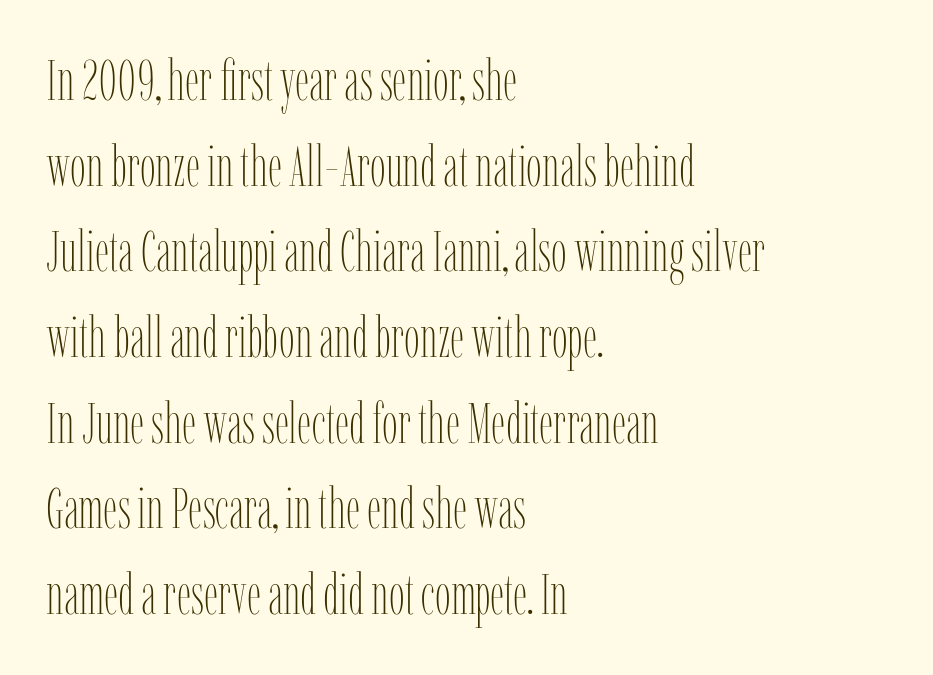
Q: Is the text bold? A: No.
Q: Is the text italic (slanted)? A: No, it is upright.
Q: Is the text underlined? A: No.
Q: How is the paragraph aligned? A: Left-aligned.
Q: Is the spacing between letters normal or unusually wide? A: Normal.
Q: Is the spacing between lines tight, normal or loose? A: Normal.
Q: Width (condensed, normal, or wide)? A: Condensed.
Q: Stroke contrast? A: Low.
Q: x-height? A: Medium.
Q: Monospaced? A: No.
